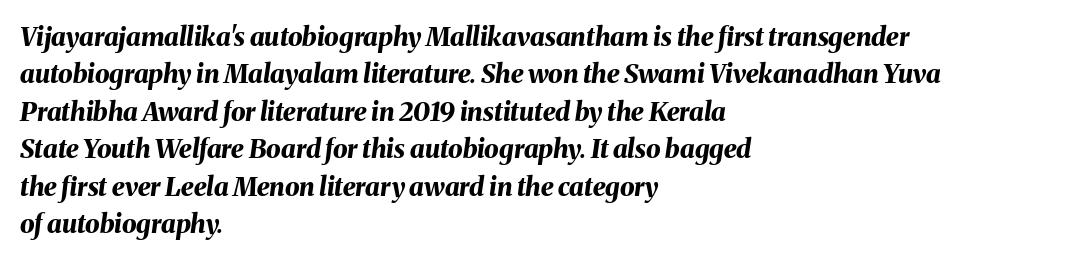
The image shows 26 px bold type, italic (leaning right); set left-aligned, normal line spacing (1.44x), normal letter spacing, not underlined.
